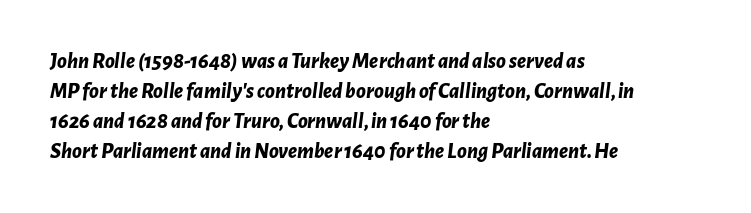
Q: Is the text bold? A: Yes.
Q: Is the text italic (slanted)? A: Yes, it leans right by about 7 degrees.
Q: Is the text underlined? A: No.
Q: How is the paragraph aligned? A: Left-aligned.
Q: Is the spacing between letters normal or unusually wide? A: Normal.
Q: Is the spacing between lines tight, normal or loose? A: Normal.
